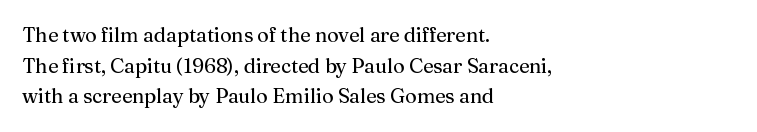
Q: Is the text bold? A: No.
Q: Is the text italic (slanted)? A: No, it is upright.
Q: Is the text underlined? A: No.
Q: How is the paragraph aligned? A: Left-aligned.
Q: Is the spacing between letters normal or unusually wide? A: Normal.
Q: Is the spacing between lines tight, normal or loose? A: Normal.
